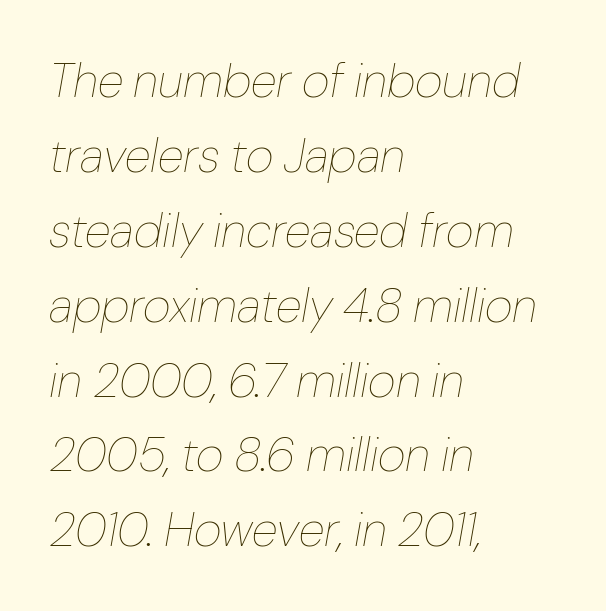
Q: Is the text bold? A: No.
Q: Is the text italic (slanted)? A: Yes, it leans right by about 10 degrees.
Q: Is the text underlined? A: No.
Q: How is the paragraph aligned? A: Left-aligned.
Q: Is the spacing between letters normal or unusually wide? A: Normal.
Q: Is the spacing between lines tight, normal or loose? A: Normal.
Q: Width (condensed, normal, or wide)? A: Normal.
Q: Stroke contrast? A: Low.
Q: x-height? A: Medium.
Q: Monospaced? A: No.
